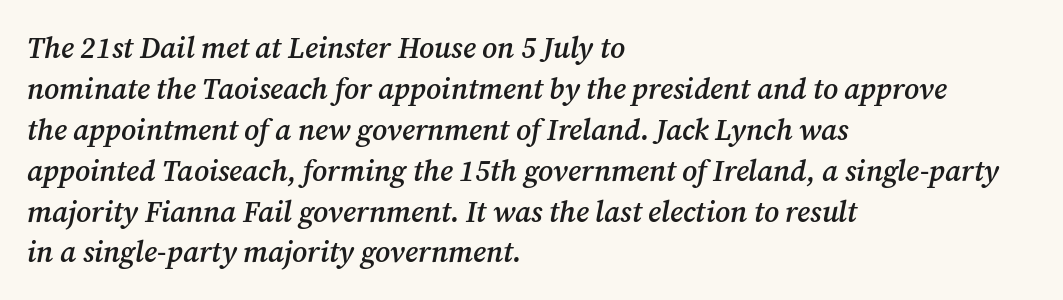
Horizontally, the lines are justified to the leading edge only. Look at the tracking — it's just the regular setting, nothing added. Quick note: underline off. An italicized treatment has been applied to the whole sample. Font category for this specimen: serif. As a designer I'd log this as weight 600, semibold.
